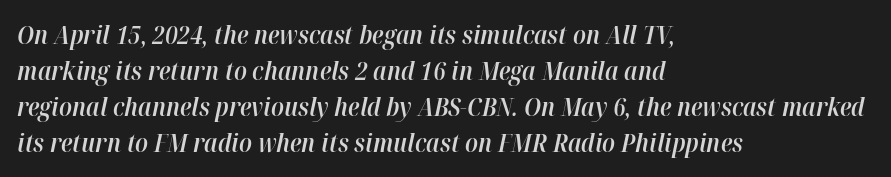
The image shows 25 px text type, italic (leaning right); set left-aligned, normal line spacing (1.44x), normal letter spacing, not underlined.
